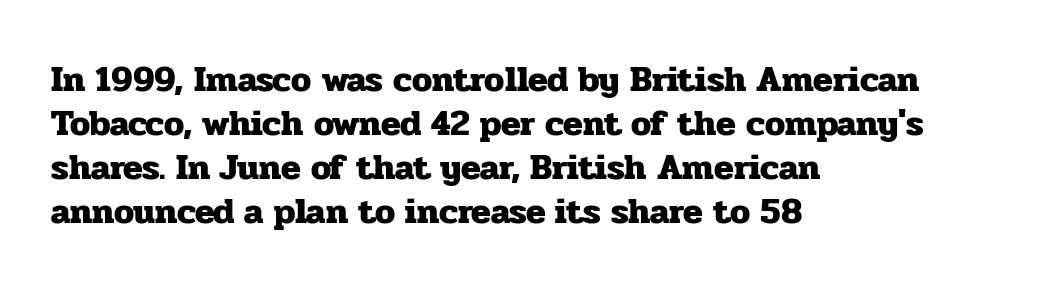
The type is set solid horizontally, with unmodified tracking. These lines are rendered in a variable-pitch font. Letters rest on an invisible, unmarked baseline. The strokes are fattened all the way to bold. Old-style or modern, the face here clearly has serifs. A roman cut, with each character standing at attention.
